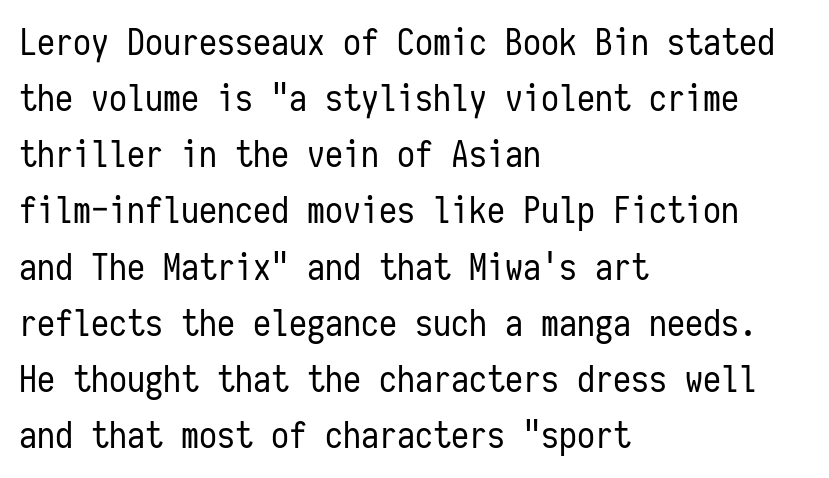
Unlike italic type, these characters show no tilt at all. Stems and bowls with no extra thickness — not bold. The gap between lines stays unmarked. A classic flush-left, rag-right setting is used for this passage. Line spacing here is normal. Spacing between characters is what you'd get straight out of the box.
